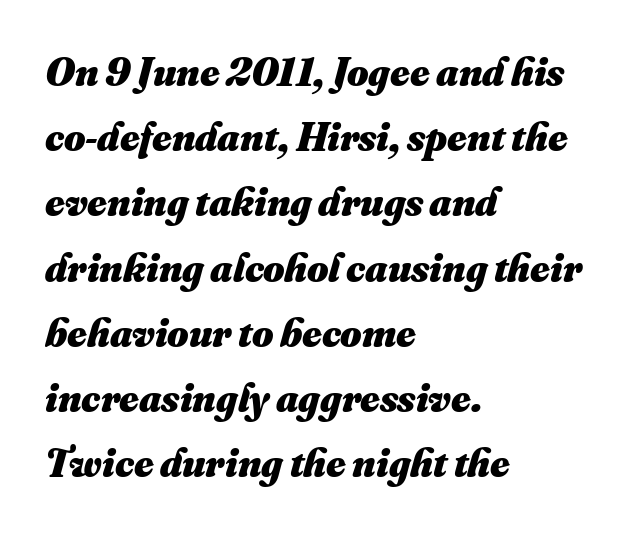
{"bold": "yes", "weight": "heavy", "width": "normal", "stroke_contrast": "medium", "x_height": "small", "monospaced": "no", "underline": "no", "align": "left", "line_spacing": "normal", "line_spacing_ratio": 1.59, "letter_spacing": "normal", "letter_spacing_em": 0.0, "glyph_px": 41}
